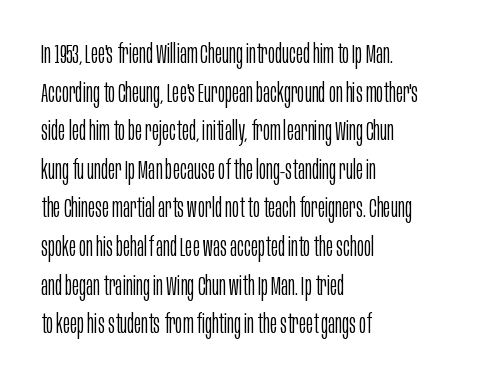
Q: Is the text bold? A: No.
Q: Is the text italic (slanted)? A: No, it is upright.
Q: Is the text underlined? A: No.
Q: How is the paragraph aligned? A: Left-aligned.
Q: Is the spacing between letters normal or unusually wide? A: Normal.
Q: Is the spacing between lines tight, normal or loose? A: Normal.
